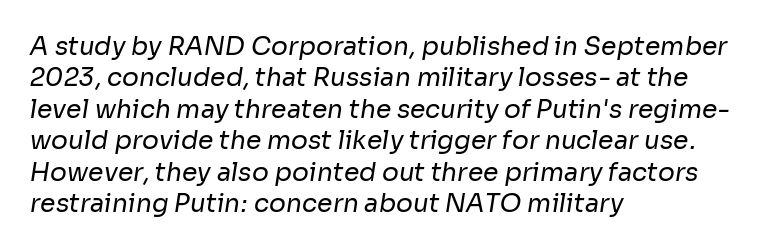
The image shows 25 px text type; set left-aligned, normal line spacing (1.26x), normal letter spacing, not underlined.
